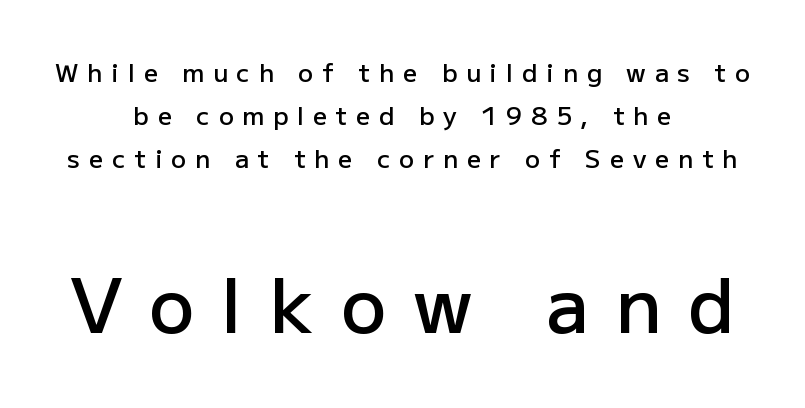
{"serif": "no", "italic": "no", "bold": "semi", "weight": "semibold", "width": "normal", "stroke_contrast": "low", "x_height": "medium", "monospaced": "no", "underline": "no", "align": "center", "line_spacing_ratio": 1.73, "letter_spacing": "wide", "letter_spacing_em": 0.35, "larger_block": "second", "size_ratio": 3.04, "glyph_px": 76}
